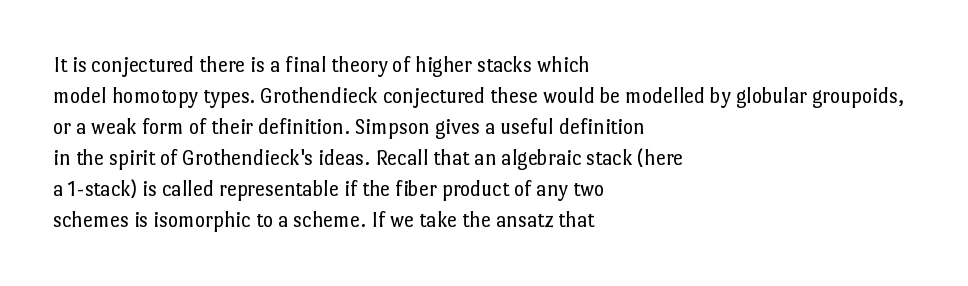
The words here are not underlined. Default kerning and tracking; the words read as compact shapes. The paragraph shown leans on its left margin. Posture: straight, roman, zero tilt. Vertical stems look standard width or narrower in stroke. Vertical spacing — default.
